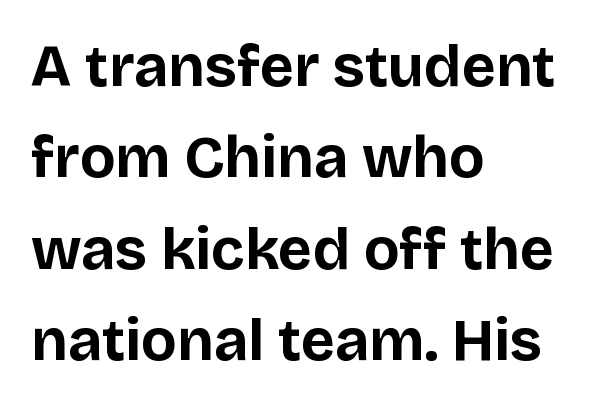
Q: Is the text bold? A: Yes.
Q: Is the text italic (slanted)? A: No, it is upright.
Q: Is the typeface a serif or a sans-serif typeface? A: Sans-serif.
Q: Is the text underlined? A: No.
Q: How is the paragraph aligned? A: Left-aligned.
Q: Is the spacing between letters normal or unusually wide? A: Normal.
Q: Is the spacing between lines tight, normal or loose? A: Normal.
Q: Width (condensed, normal, or wide)? A: Normal.
Q: Stroke contrast? A: Low.
Q: x-height? A: Large.
Q: Monospaced? A: No.
